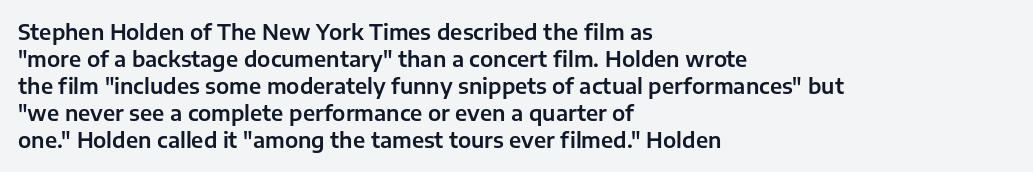
{"italic": "no", "underline": "no", "align": "left", "line_spacing": "normal", "line_spacing_ratio": 1.29, "letter_spacing": "normal", "letter_spacing_em": 0.0, "glyph_px": 21}
